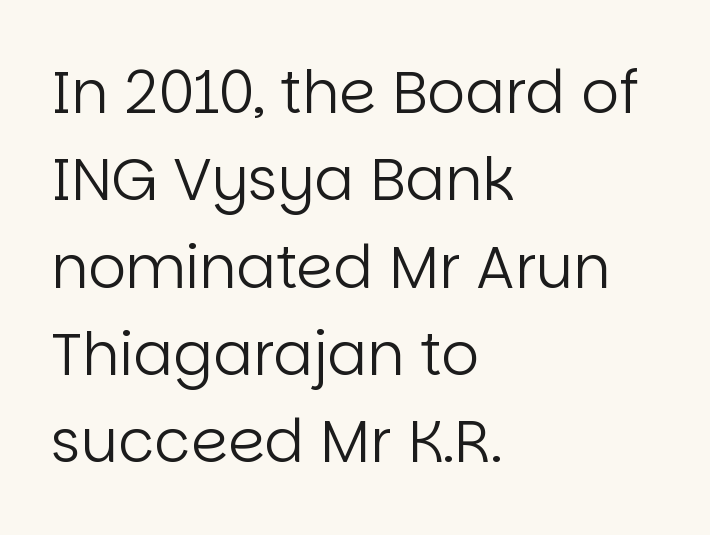
The image shows 59 px regular-weight sans-serif type, upright; set left-aligned, normal line spacing (1.48x), normal letter spacing, not underlined; low stroke contrast and a large x-height.
